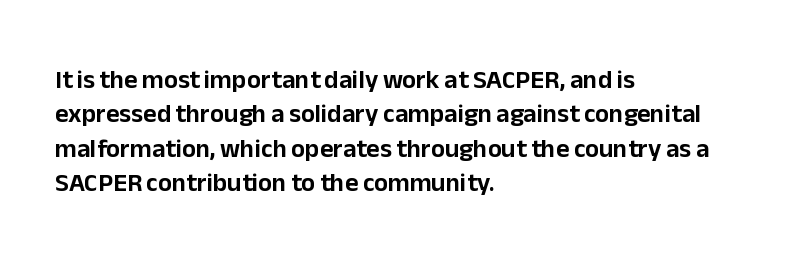
{"italic": "no", "underline": "no", "align": "left", "line_spacing": "normal", "line_spacing_ratio": 1.32, "letter_spacing": "normal", "letter_spacing_em": 0.0, "glyph_px": 26}
